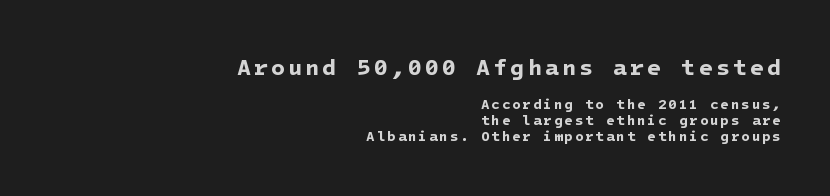
Descender tails drop into unmarked territory. Layout note: lines flush right. Is the lower block the larger one? No — the upper block carries the bigger type. Caption: bold face, heavy strokes.
